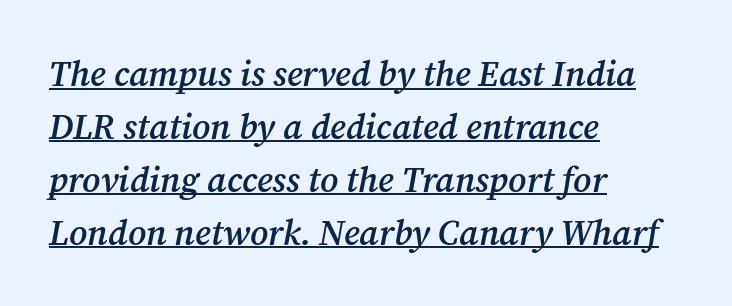
Semibold letterforms, between regular and bold. Each letter keeps its own natural width here, so spacing adapts to shape. These lines stack with their left ends in a neat column. The passage shown leans; its letterforms are oblique. Letter spacing: default.
